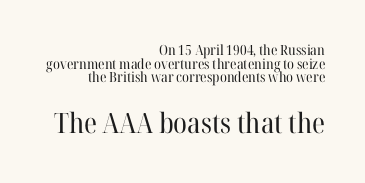
Varying glyph widths throughout — classic text-font behaviour. Which margin do the lines hug? The right one — the left edge is uneven. Compared with typical paragraphs, the rows here are closer together. Nobody touched the tracking dial on this one. Letters rest on an invisible, unmarked baseline.
